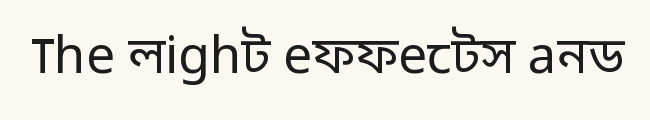
{"serif": "no", "italic": "no", "bold": "no", "weight": "regular", "width": "normal", "stroke_contrast": "low", "x_height": "medium", "monospaced": "no", "underline": "no", "letter_spacing": "normal", "letter_spacing_em": 0.0, "glyph_px": 51}
